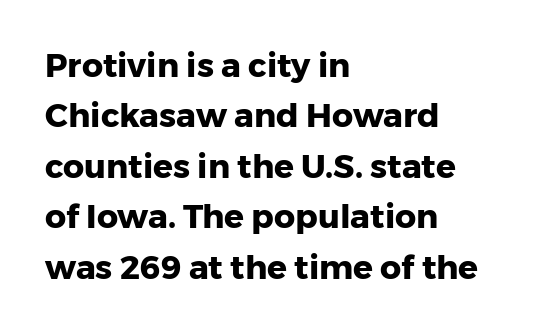
The image shows 33 px heavy sans-serif type, upright; set left-aligned, normal line spacing (1.53x), normal letter spacing, not underlined; low stroke contrast and a medium x-height.
